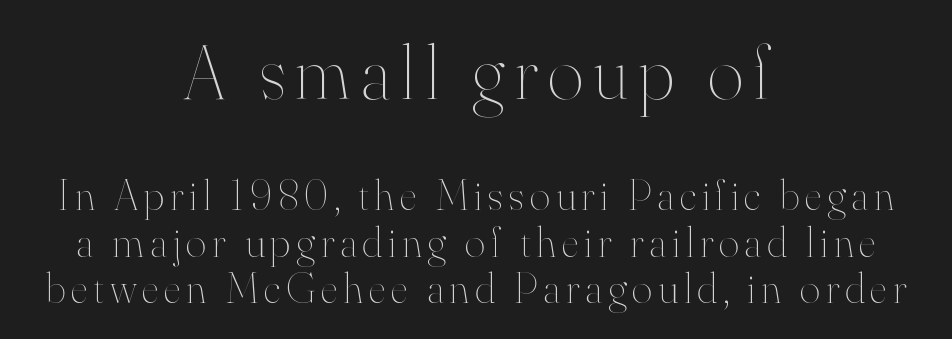
Horizontal bands of white between lines are thin slivers. Do the characters align in a grid? No, the font is proportional. Scale decreases going downward across the two blocks. Has an underline been added? It has not. Nothing heavy about these letters — not bold at all. If you drew a line through each stem, it would be perfectly vertical.
